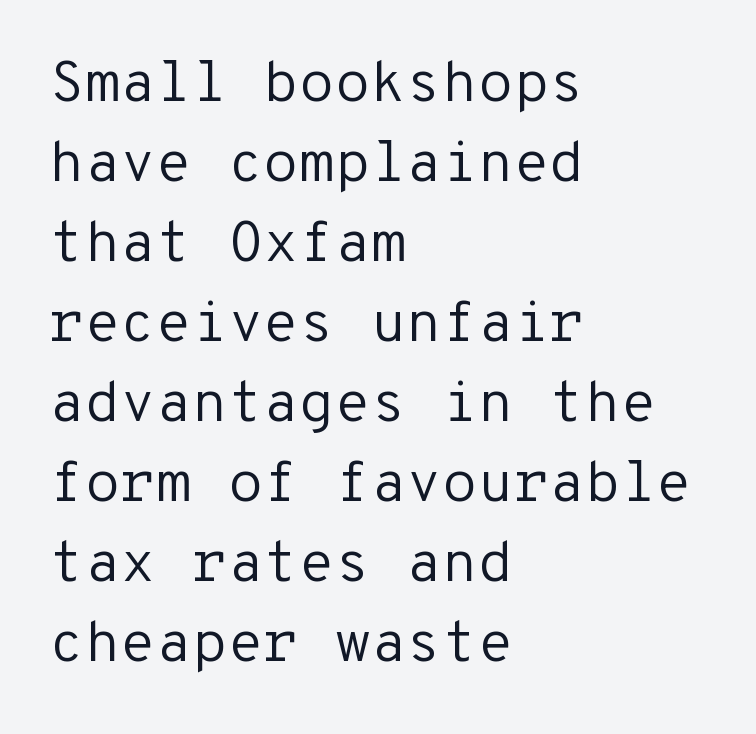
Check the space under the baseline: it is left empty. How would I describe the line gaps? Plain and ordinary. Type style note: lacks serifs. Standard letterfit; no display-style spreading of the glyphs. A typesetter would mark this as roman, not italic.
